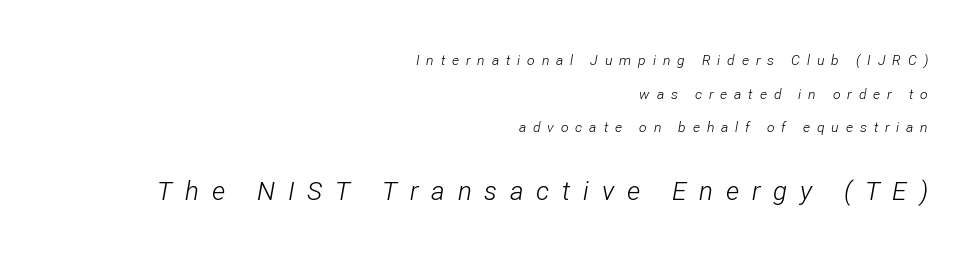
The image shows 26 px text type, italic (leaning right); set right-aligned, loose line spacing (2.4x), unusually wide letter spacing (+0.49 em), not underlined; the second (bottom) block is 1.86x larger.
